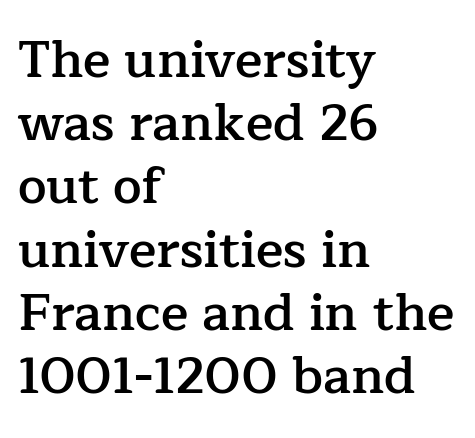
The image shows 51 px semibold serif type, upright; set left-aligned, line spacing 1.24x, normal letter spacing, not underlined; low stroke contrast and a medium x-height.
